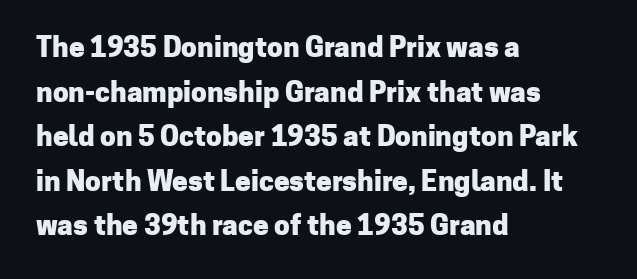
The rendering uses a bold face; every stroke is thick and dark. What stands out about the letter spacing? Nothing — it is the standard amount. A typesetter would call this proportional, since set widths differ per character. Underlining? Definitely not there. It's the straight-up-and-down kind of type. One glance says typical: line gaps are just what's usual.
